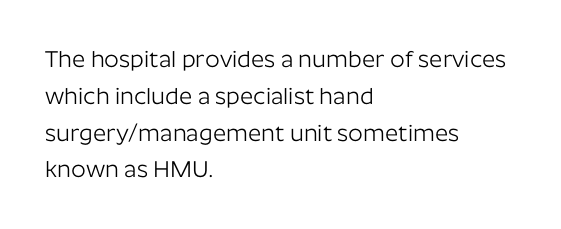
{"italic": "no", "bold": "no", "underline": "no", "align": "left", "line_spacing": "normal", "line_spacing_ratio": 1.6, "letter_spacing": "normal", "letter_spacing_em": 0.0, "glyph_px": 23}
